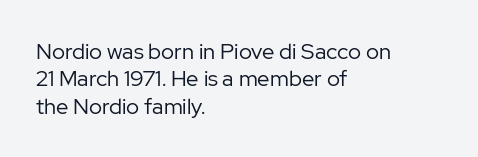
The image shows 22 px text type, upright; set left-aligned, line spacing 1.24x, normal letter spacing, not underlined.
